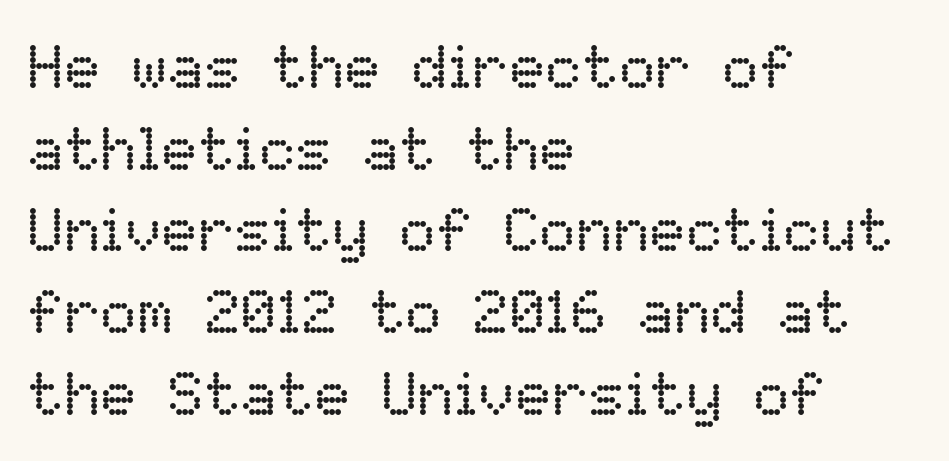
Interline gaps are of average width in this sample. Nobody drew a line under any word here. Casual observation: everything's shoved over to the left. Does extra space separate the letters? No, they use regular spacing. Think of a printed novel: that variable character pitch is what you see here. Stems here are at most as thick as an everyday book face.
